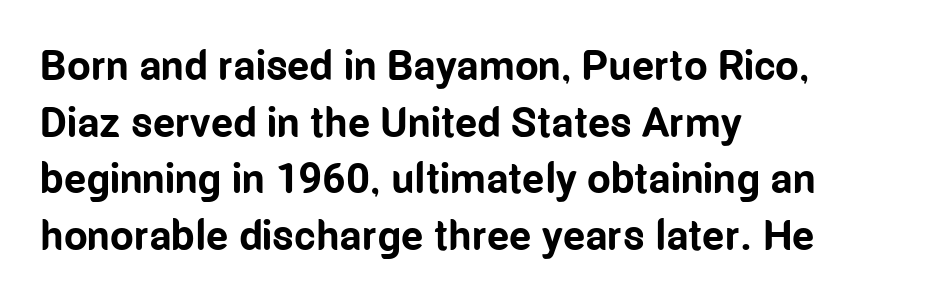
Q: Is the text bold? A: Yes.
Q: Is the text italic (slanted)? A: No, it is upright.
Q: Is the typeface a serif or a sans-serif typeface? A: Sans-serif.
Q: Is the text underlined? A: No.
Q: How is the paragraph aligned? A: Left-aligned.
Q: Is the spacing between letters normal or unusually wide? A: Normal.
Q: Is the spacing between lines tight, normal or loose? A: Normal.
Q: Width (condensed, normal, or wide)? A: Condensed.
Q: Stroke contrast? A: Low.
Q: x-height? A: Medium.
Q: Monospaced? A: No.
